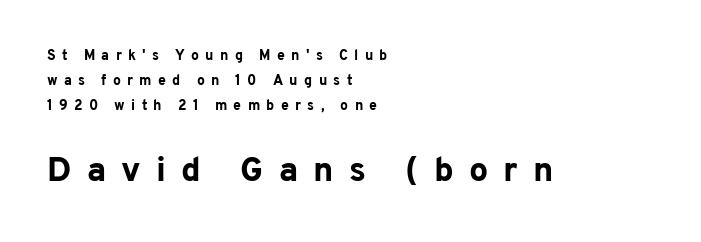
Heavy-handed strokes throughout: this text is bold. Is this a sans? Yes — the strokes have no serifs. This rendering widens character spacing well past its baseline value. A typesetter would call this proportional, since set widths differ per character. The lettering holds an erect, upright posture throughout.
